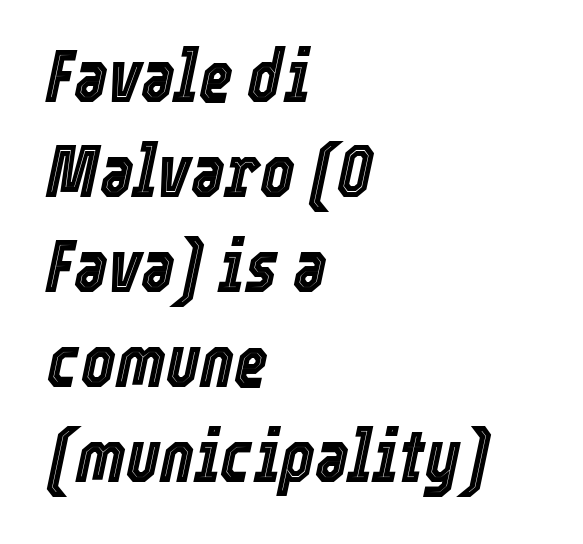
The image shows 73 px condensed type, italic (leaning right); set left-aligned, normal line spacing (1.3x), normal letter spacing, not underlined; a medium x-height.
